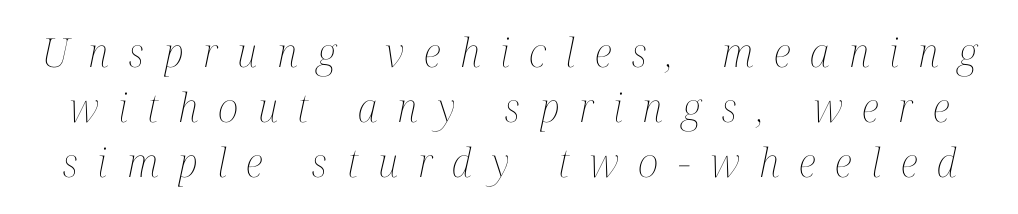
The image shows 40 px thin, condensed type, italic (leaning right); set normal line spacing (1.38x), unusually wide letter spacing (+0.49 em), not underlined; medium stroke contrast and a medium x-height.
